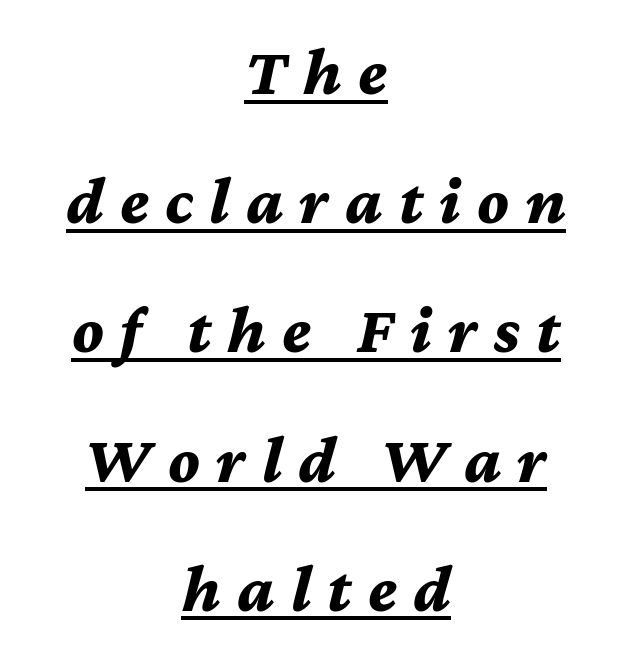
The image shows 68 px bold type, italic (leaning right); set centered, loose line spacing (1.9x), unusually wide letter spacing (+0.24 em), underlined; medium stroke contrast and a medium x-height.
